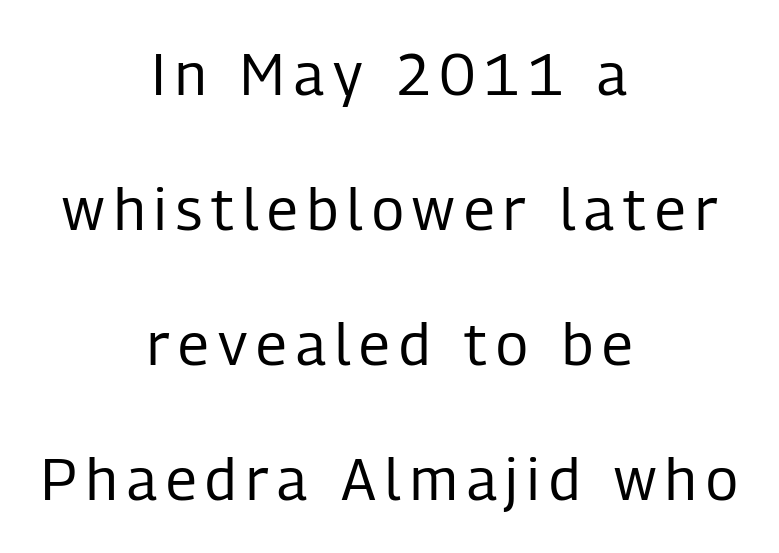
Q: Is the text bold? A: No.
Q: Is the text italic (slanted)? A: No, it is upright.
Q: Is the typeface a serif or a sans-serif typeface? A: Sans-serif.
Q: Is the text underlined? A: No.
Q: How is the paragraph aligned? A: Centered.
Q: Is the spacing between lines tight, normal or loose? A: Loose.
Q: Width (condensed, normal, or wide)? A: Condensed.
Q: Stroke contrast? A: Low.
Q: x-height? A: Medium.
Q: Monospaced? A: No.
